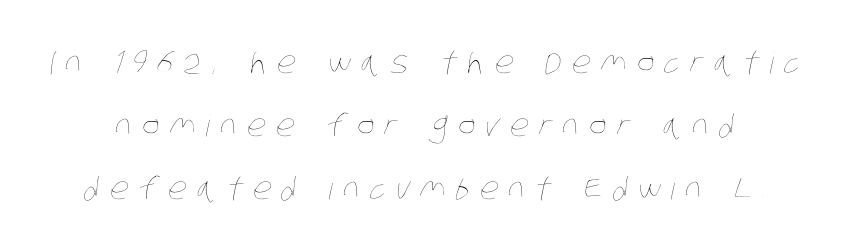
The image shows 30 px thin, condensed type; set loose line spacing (2.1x), unusually wide letter spacing (+0.33 em), not underlined; low stroke contrast and a large x-height.
